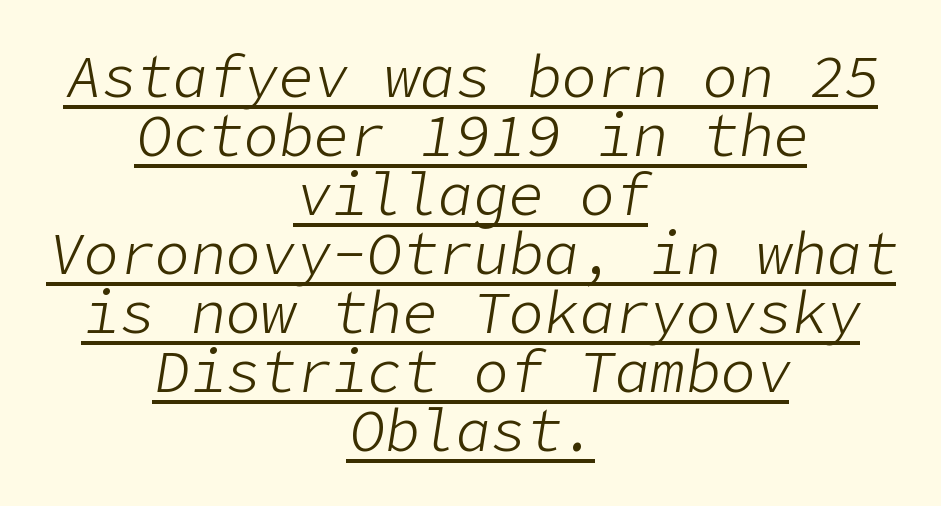
{"italic": "yes", "lean": "right", "slant_degrees": 9, "bold": "no", "weight": "light", "width": "normal", "stroke_contrast": "low", "x_height": "medium", "underline": "yes", "align": "center", "line_spacing": "tight", "line_spacing_ratio": 1.0, "letter_spacing": "normal", "letter_spacing_em": 0.0, "glyph_px": 59}
